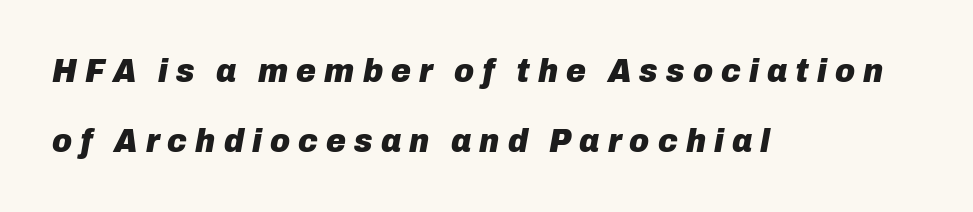
These lines stand farther apart than default settings would place them. Descenders are the only things crossing below the line. The typesetter chose a ragged-right arrangement here. Spacing verdict: proportional, widths tailored to each character.
